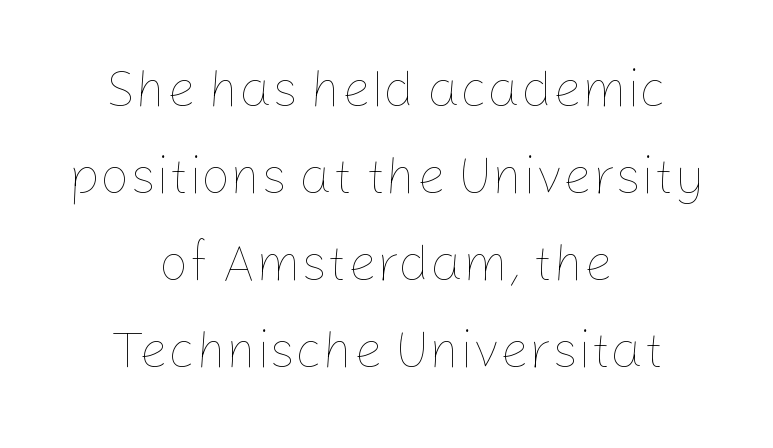
The image shows 52 px thin type, upright; set centered, normal line spacing (1.67x), normal letter spacing, not underlined; low stroke contrast and a medium x-height.
